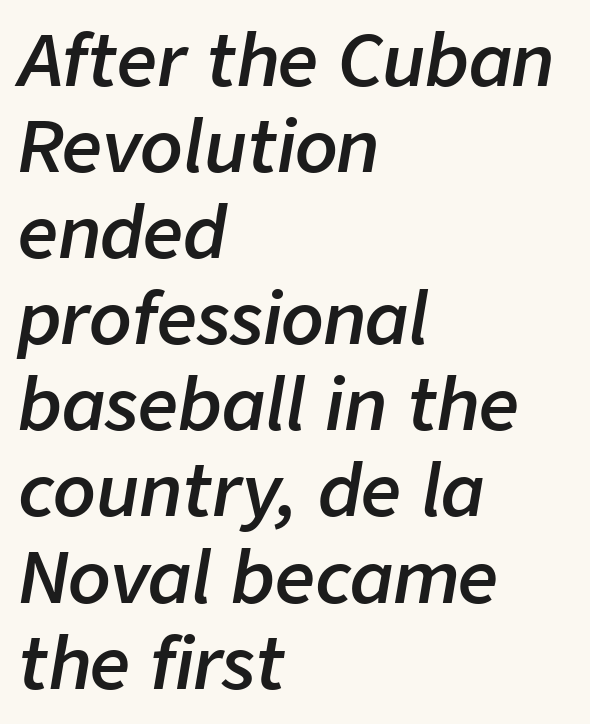
As a designer I'd log this as weight 600, semibold. These lines are rendered in a variable-pitch font. Caption: multi-line text, flush left, ragged right. In terms of letterspacing, this is plain default setting. When letters slant like this, we call the style italic.
